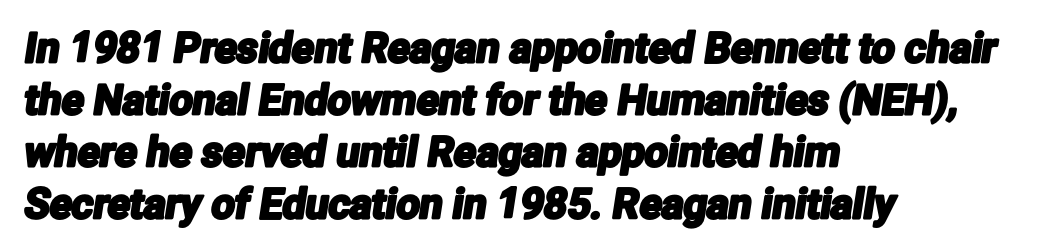
Q: Is the typeface a serif or a sans-serif typeface? A: Sans-serif.
Q: Is the text underlined? A: No.
Q: How is the paragraph aligned? A: Left-aligned.
Q: Is the spacing between letters normal or unusually wide? A: Normal.
Q: Is the spacing between lines tight, normal or loose? A: Normal.
Q: Width (condensed, normal, or wide)? A: Condensed.
Q: Stroke contrast? A: Low.
Q: x-height? A: Medium.
Q: Monospaced? A: No.
